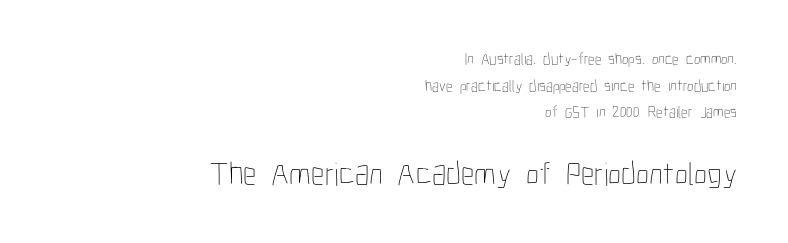
The specimen omits any rule beneath the text block's lines. In terms of letterspacing, this is plain default setting. This is roman type, the default non-slanted kind. Each stroke keeps to a modest, everyday thickness or less. Note the varied advance widths — an 'i' is clearly narrower than an 'm'.
